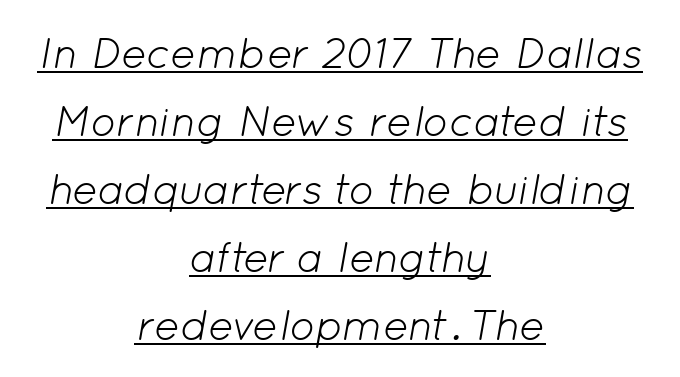
Beneath each row of characters lies a ruled line. Leading: standard. Slant detected: the letters are inclined. Weight: regular or lighter. Inter-character spacing is left at the font's built-in metrics.
